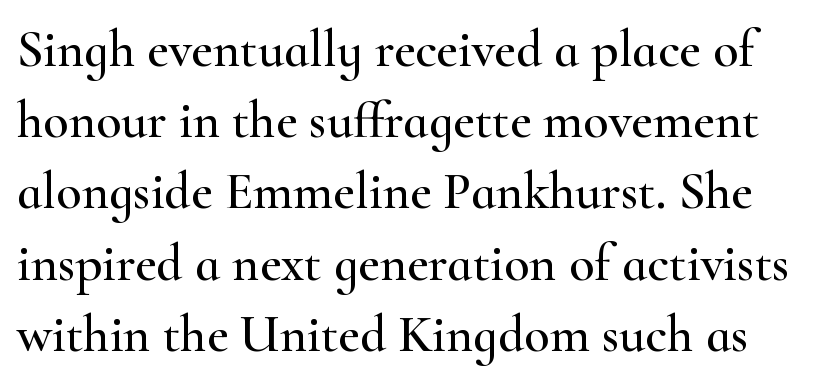
Q: Is the text italic (slanted)? A: No, it is upright.
Q: Is the typeface a serif or a sans-serif typeface? A: Serif.
Q: Is the text underlined? A: No.
Q: Is the spacing between letters normal or unusually wide? A: Normal.
Q: Is the spacing between lines tight, normal or loose? A: Normal.
Q: Width (condensed, normal, or wide)? A: Wide.
Q: Stroke contrast? A: High.
Q: x-height? A: Small.
Q: Monospaced? A: No.
